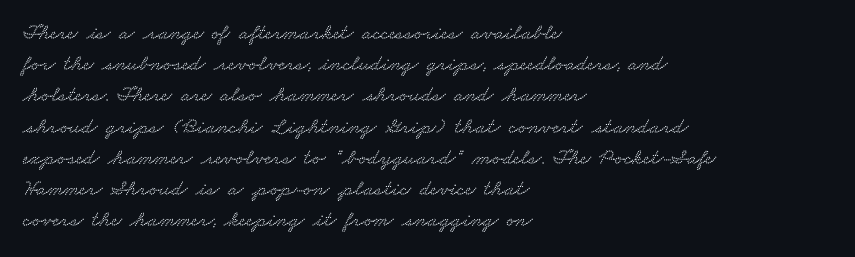
Q: Is the text underlined? A: No.
Q: How is the paragraph aligned? A: Left-aligned.
Q: Is the spacing between letters normal or unusually wide? A: Normal.
Q: Is the spacing between lines tight, normal or loose? A: Normal.
